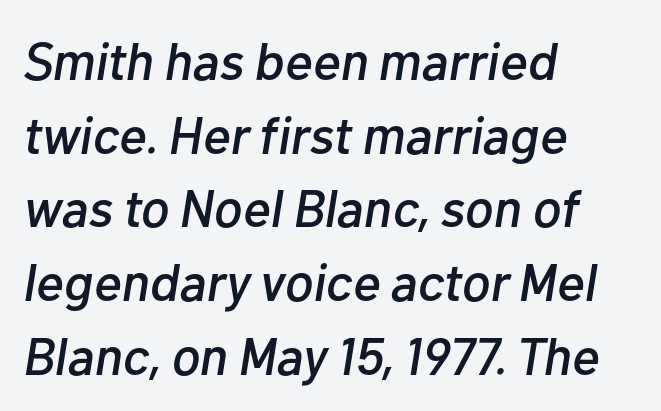
Q: Is the text italic (slanted)? A: Yes, it leans right by about 10 degrees.
Q: Is the text underlined? A: No.
Q: How is the paragraph aligned? A: Left-aligned.
Q: Is the spacing between letters normal or unusually wide? A: Normal.
Q: Is the spacing between lines tight, normal or loose? A: Normal.
Q: Width (condensed, normal, or wide)? A: Normal.
Q: Stroke contrast? A: Low.
Q: x-height? A: Medium.
Q: Monospaced? A: No.
